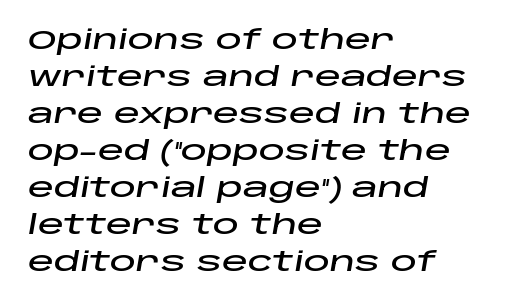
The image shows 26 px text type, italic (leaning right); set left-aligned, normal line spacing (1.42x), normal letter spacing, not underlined.
